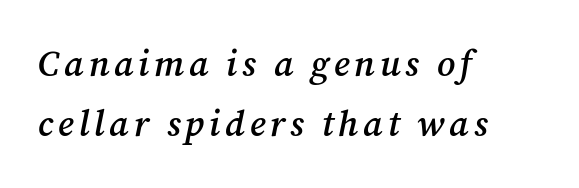
Think of a printed novel: that variable character pitch is what you see here. Italic? Definitely — the glyphs are oblique. Check under the words: just untouched page. Bold? Not quite — semibold, heavier than regular but stopping short. The ragged edge is on the right, which tells us the setting is flush left. Is there much room between lines? A standard amount, neither cramped nor airy.
